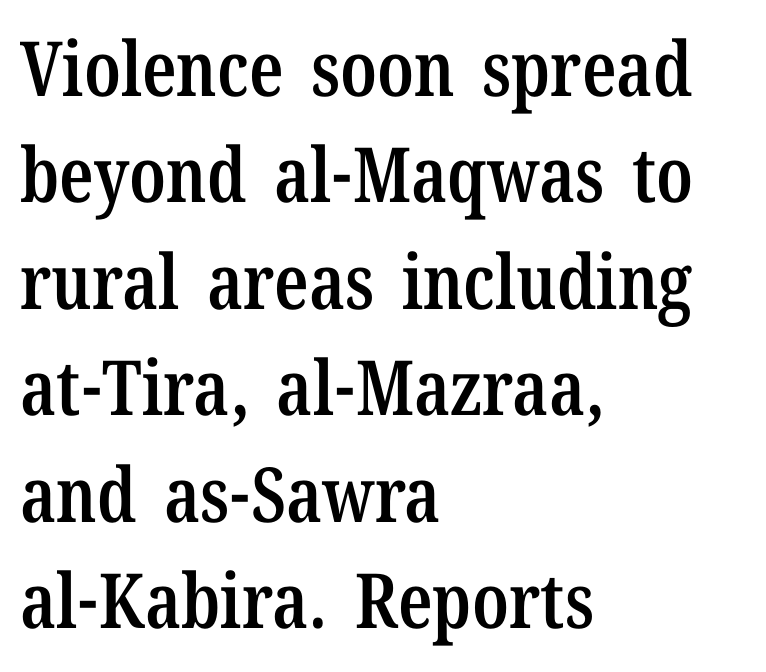
{"serif": "yes", "italic": "no", "bold": "semi", "weight": "semibold", "width": "condensed", "stroke_contrast": "low", "x_height": "medium", "monospaced": "no", "underline": "no", "align": "left", "line_spacing": "normal", "line_spacing_ratio": 1.4, "letter_spacing": "normal", "letter_spacing_em": 0.0, "glyph_px": 76}
